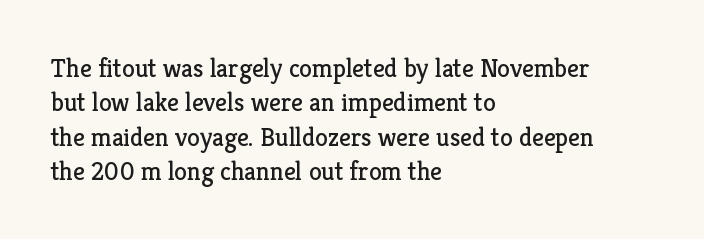
The image shows 26 px text type, upright; set left-aligned, normal line spacing (1.32x), normal letter spacing, not underlined.
